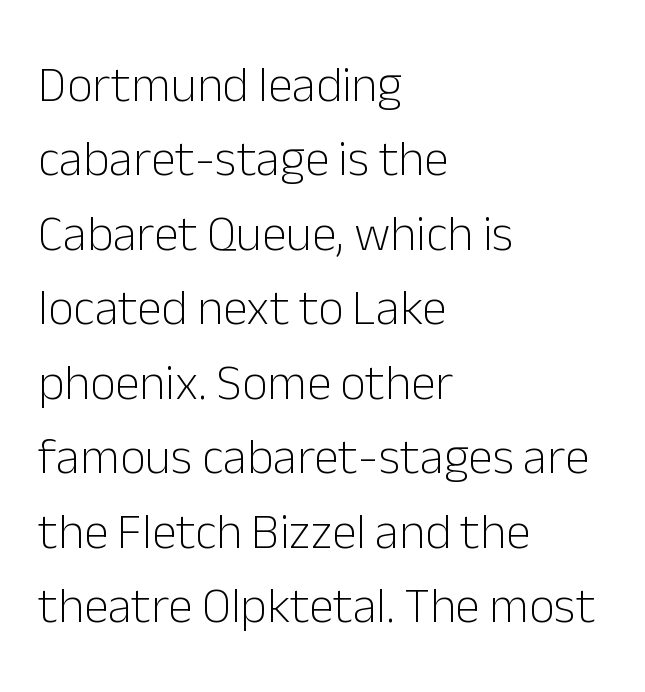
{"serif": "no", "italic": "no", "bold": "no", "weight": "light", "width": "normal", "stroke_contrast": "low", "x_height": "medium", "monospaced": "no", "underline": "no", "align": "left", "line_spacing": "normal", "line_spacing_ratio": 1.49, "letter_spacing": "normal", "letter_spacing_em": 0.0, "glyph_px": 50}
